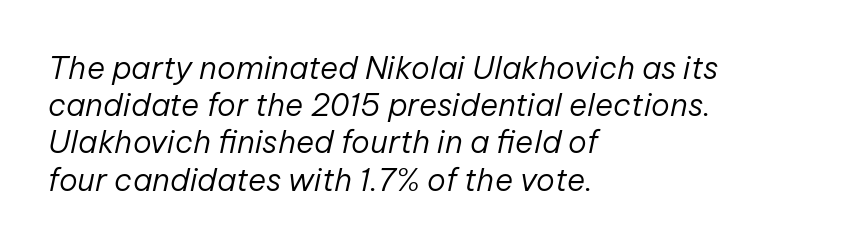
{"italic": "yes", "lean": "right", "slant_degrees": 12, "bold": "no", "weight": "regular", "width": "normal", "stroke_contrast": "low", "x_height": "medium", "monospaced": "no", "underline": "no", "align": "left", "line_spacing_ratio": 1.2, "letter_spacing": "normal", "letter_spacing_em": 0.0, "glyph_px": 31}
